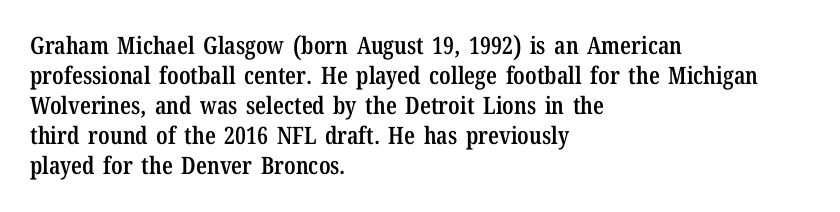
Q: Is the text bold? A: Semi-bold.
Q: Is the text italic (slanted)? A: No, it is upright.
Q: Is the text underlined? A: No.
Q: How is the paragraph aligned? A: Left-aligned.
Q: Is the spacing between letters normal or unusually wide? A: Normal.
Q: Is the spacing between lines tight, normal or loose? A: Normal.
